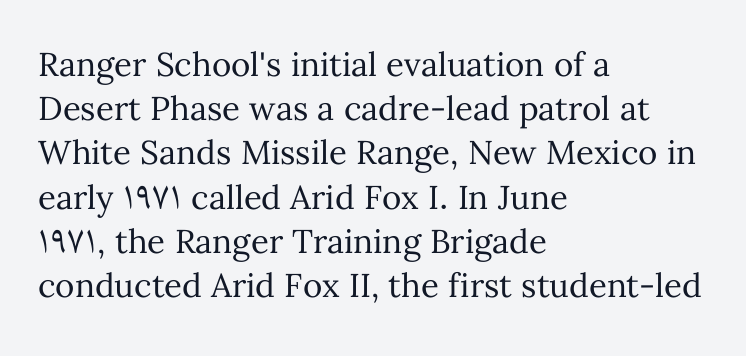
The image shows 33 px regular-weight type, upright; set left-aligned, normal line spacing (1.34x), normal letter spacing, not underlined; medium stroke contrast and a medium x-height.
